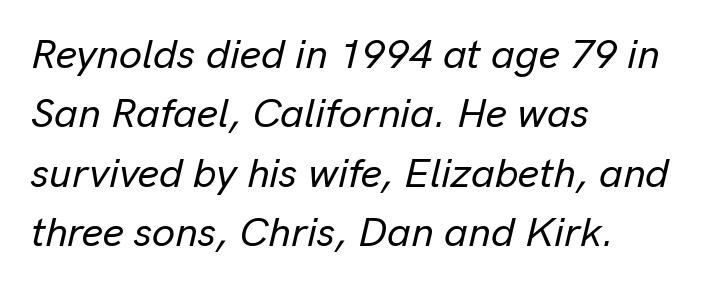
Observe the ordinary spacing: letters are neighbours, not strangers. The passage is arranged the way most books set body copy — flush left. The typography opts for an oblique posture over an upright one. The words here are not underlined. Is this a fixed-width face? No — the glyphs have proportional, varying widths. The lines sit at an ordinary, default distance from one another.
